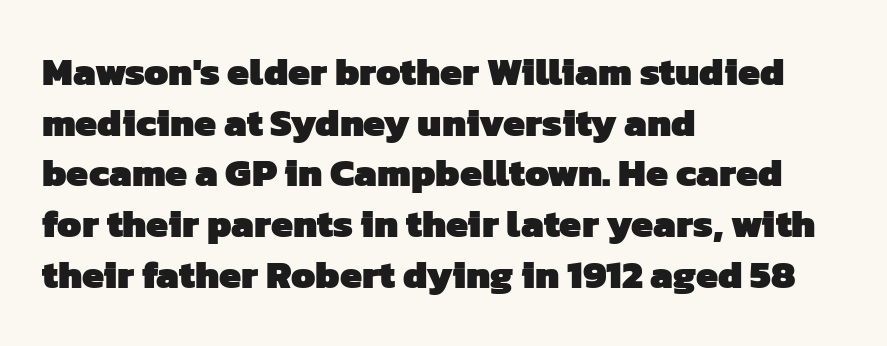
{"serif": "no", "bold": "yes", "weight": "heavy", "width": "normal", "stroke_contrast": "low", "x_height": "medium", "monospaced": "no", "underline": "no", "align": "left", "line_spacing": "normal", "line_spacing_ratio": 1.3, "letter_spacing": "normal", "letter_spacing_em": 0.0, "glyph_px": 39}
